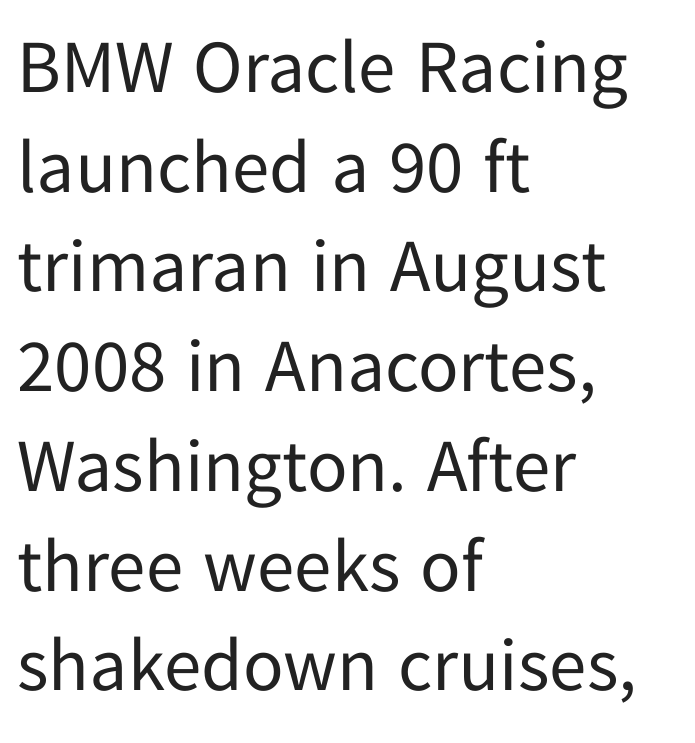
The image shows 75 px regular-weight sans-serif type, upright; set left-aligned, normal line spacing (1.33x), normal letter spacing, not underlined; low stroke contrast and a medium x-height.
